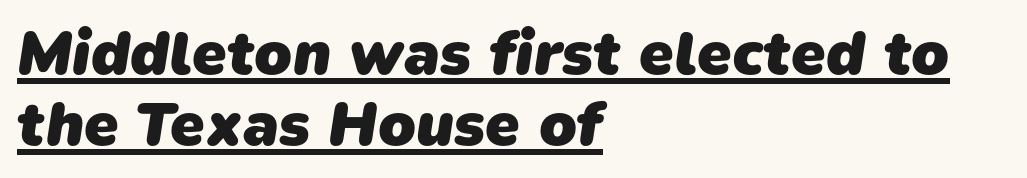
Varying glyph widths throughout — classic text-font behaviour. Visually the block forms a straight wall on the left and a jagged coastline on the right. This sample uses a sans-serif face. What's the leading like? Squeezed, with rows nearly overlapping.
